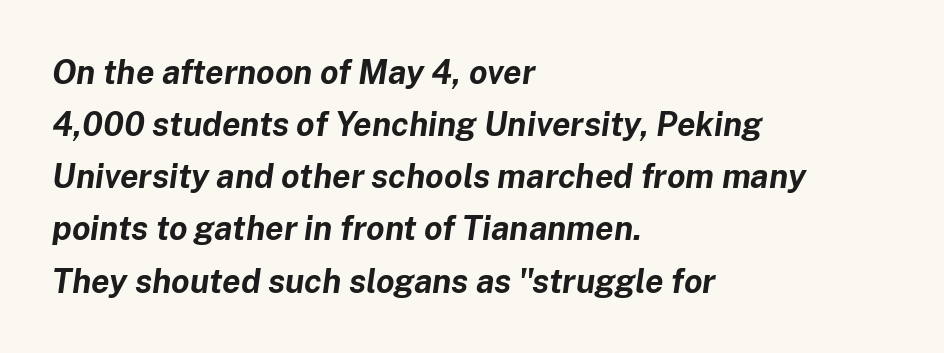
{"italic": "yes", "lean": "right", "slant_degrees": 8, "bold": "yes", "weight": "bold", "width": "normal", "stroke_contrast": "low", "x_height": "medium", "monospaced": "no", "underline": "no", "align": "left", "line_spacing": "normal", "line_spacing_ratio": 1.58, "letter_spacing": "normal", "letter_spacing_em": 0.0, "glyph_px": 33}
